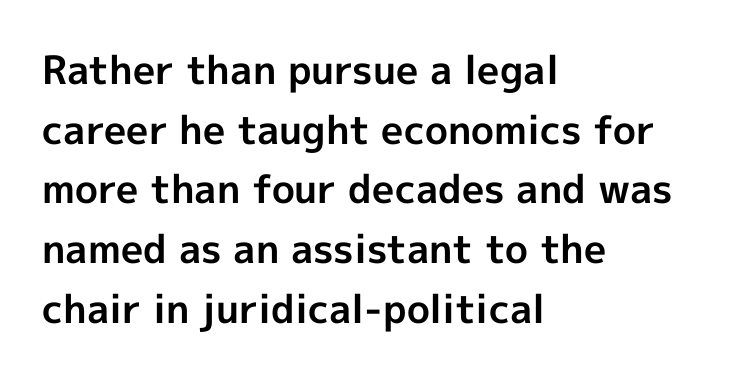
The image shows 39 px bold sans-serif type, upright; set left-aligned, normal line spacing (1.53x), normal letter spacing, not underlined; a medium x-height.
